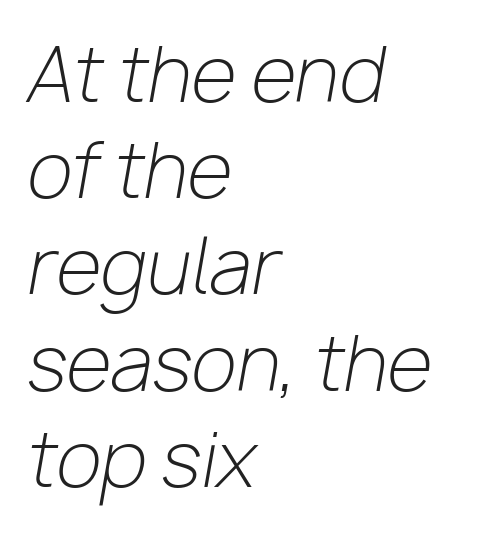
{"italic": "yes", "lean": "right", "slant_degrees": 10, "bold": "no", "weight": "light", "width": "normal", "stroke_contrast": "low", "x_height": "medium", "monospaced": "no", "underline": "no", "align": "left", "line_spacing": "normal", "line_spacing_ratio": 1.3, "letter_spacing": "normal", "letter_spacing_em": 0.0, "glyph_px": 74}
